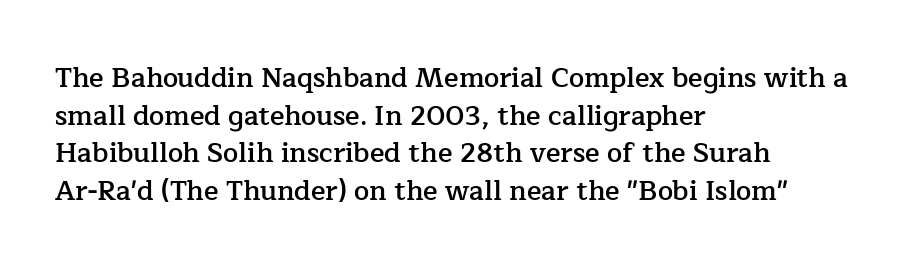
{"italic": "no", "bold": "semi", "underline": "no", "align": "left", "line_spacing": "normal", "line_spacing_ratio": 1.39, "letter_spacing": "normal", "letter_spacing_em": 0.0, "glyph_px": 27}
